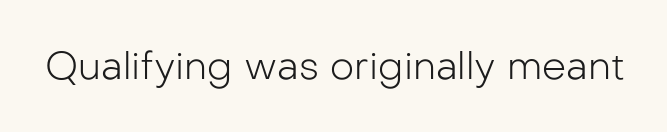
The image shows 38 px light sans-serif type, upright; set normal letter spacing, not underlined; low stroke contrast and a medium x-height.
